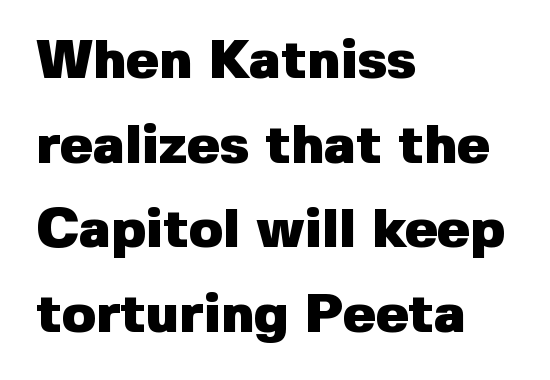
Decoration check: the copy has no underline. Short and long lines alike share a common starting point at left. Regarding leading, the lines here are spaced in the standard way. Think of a printed novel: that variable character pitch is what you see here. Do the letters lean? They stand straight. This sample uses plain, unmodified letter spacing.
